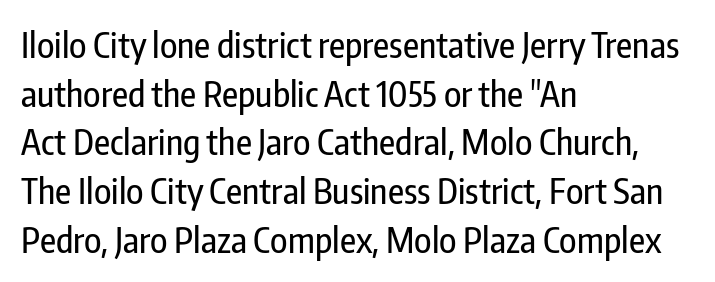
Q: Is the text italic (slanted)? A: No, it is upright.
Q: Is the typeface a serif or a sans-serif typeface? A: Sans-serif.
Q: Is the text underlined? A: No.
Q: How is the paragraph aligned? A: Left-aligned.
Q: Is the spacing between letters normal or unusually wide? A: Normal.
Q: Is the spacing between lines tight, normal or loose? A: Normal.
Q: Width (condensed, normal, or wide)? A: Condensed.
Q: Stroke contrast? A: Low.
Q: x-height? A: Medium.
Q: Monospaced? A: No.
